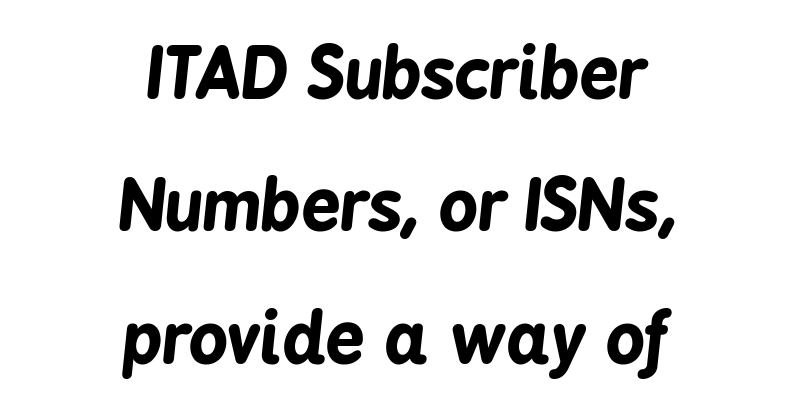
The image shows 69 px bold, condensed type, italic (leaning right); set centered, loose line spacing (1.92x), normal letter spacing, not underlined; low stroke contrast and a medium x-height.
